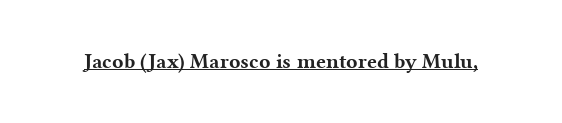
Emphasis is given by a line drawn under the lettering. Weight: bold. Honestly, the letter spacing is just normal — you wouldn't notice it. Is there any slant? The stems are plumb.
